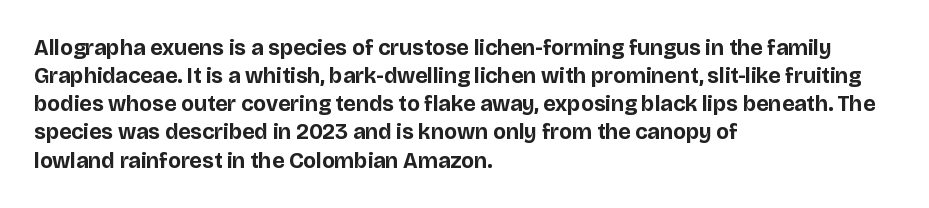
{"italic": "no", "bold": "yes", "underline": "no", "align": "left", "line_spacing": "normal", "line_spacing_ratio": 1.28, "letter_spacing": "normal", "letter_spacing_em": 0.0, "glyph_px": 22}
